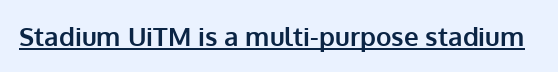
No extra tracking has been applied to these lines. Glance below the letters and you will spot a drawn line. Quick note: not italic, upright. The letters are bold, with thick, heavy strokes.
